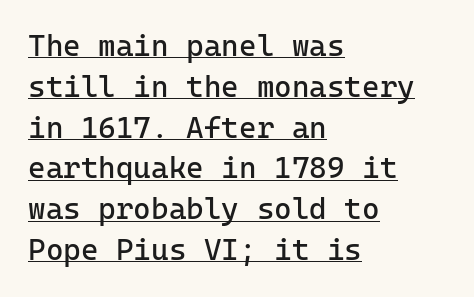
The paragraph has a hard left edge and a soft right edge. What's the leading like? Ordinary, nothing unusual. Check where the strokes stop: nothing finishes them off — pure sans. Tracking here is standard; glyphs follow each other at the usual distance. Every stem runs plumb, perpendicular to the baseline. A baseline rule has been typeset under these characters.
